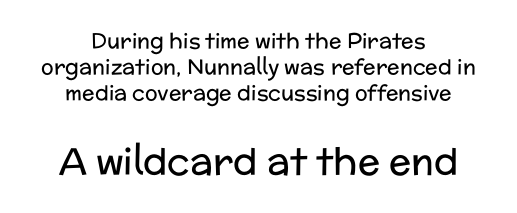
The image shows 37 px regular-weight sans-serif type, upright; set centered, line spacing 1.24x, normal letter spacing, not underlined; the second (bottom) block is 1.76x larger; low stroke contrast and a medium x-height.
